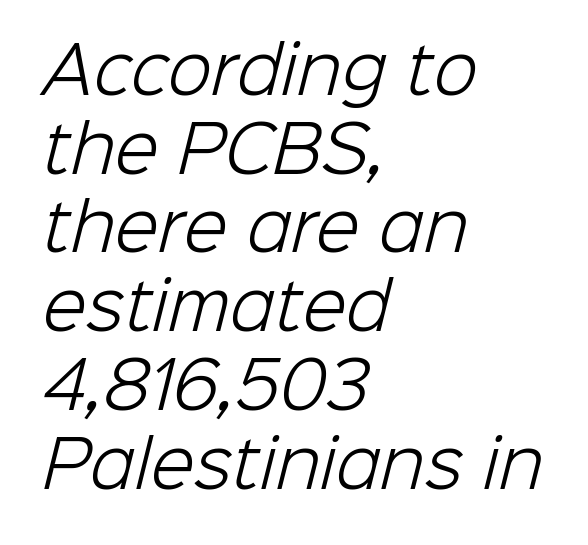
Descenders are the only things crossing below the line. No feet cap the strokes, marking this as sans-serif type. No heavy texture on the line: the type isn't bold. Do the characters align in a grid? No, the font is proportional. Horizontally, the lines are justified to the leading edge only. Honestly, the letter spacing is just normal — you wouldn't notice it.
